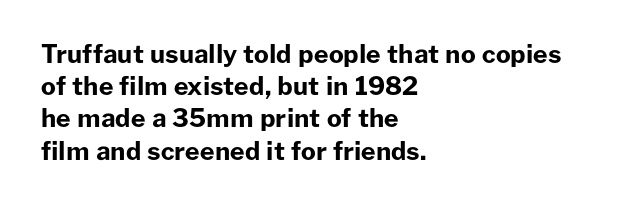
The lines sit at an ordinary, default distance from one another. Italic? Not at all — the glyphs are vertical. This rendering leaves character spacing at its baseline value. A student would call this left alignment; a typographer would say flush left, rag right.
